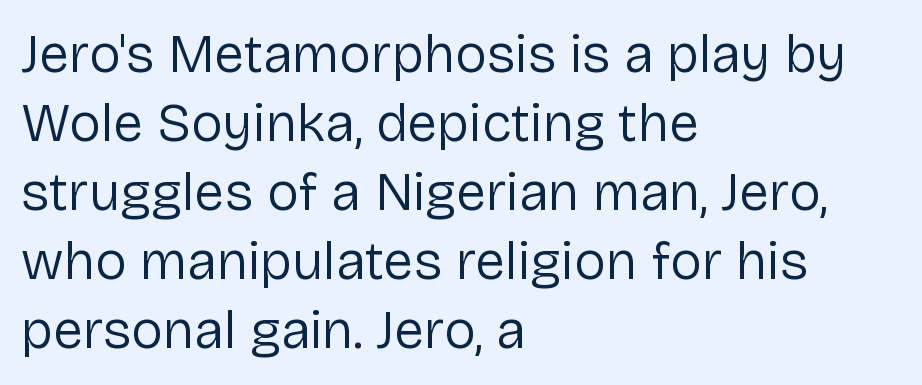
Q: Is the text bold? A: No.
Q: Is the text italic (slanted)? A: No, it is upright.
Q: Is the typeface a serif or a sans-serif typeface? A: Sans-serif.
Q: Is the text underlined? A: No.
Q: How is the paragraph aligned? A: Left-aligned.
Q: Is the spacing between letters normal or unusually wide? A: Normal.
Q: Is the spacing between lines tight, normal or loose? A: Normal.
Q: Width (condensed, normal, or wide)? A: Normal.
Q: Stroke contrast? A: Low.
Q: x-height? A: Medium.
Q: Monospaced? A: No.
